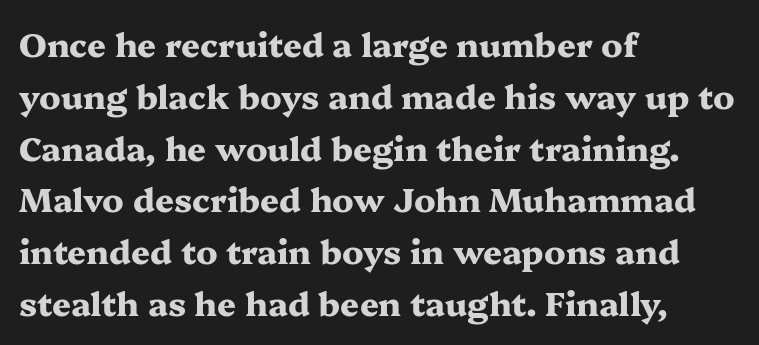
Q: Is the text bold? A: Yes.
Q: Is the text italic (slanted)? A: No, it is upright.
Q: Is the typeface a serif or a sans-serif typeface? A: Serif.
Q: Is the text underlined? A: No.
Q: How is the paragraph aligned? A: Left-aligned.
Q: Is the spacing between letters normal or unusually wide? A: Normal.
Q: Is the spacing between lines tight, normal or loose? A: Normal.
Q: Width (condensed, normal, or wide)? A: Wide.
Q: Stroke contrast? A: Medium.
Q: x-height? A: Medium.
Q: Monospaced? A: No.
